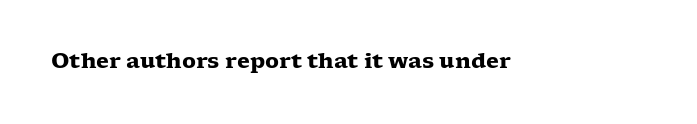
The letterforms sit shoulder to shoulder at normal distance. These lines were composed using upright roman letters. Check the space under the baseline: it is left empty. The sample has been set heavy, in full bold.
